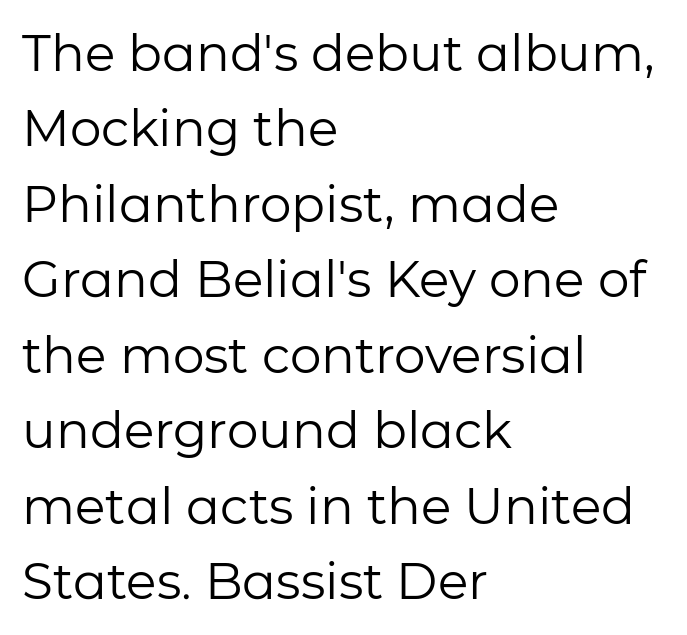
Q: Is the text bold? A: No.
Q: Is the text italic (slanted)? A: No, it is upright.
Q: Is the typeface a serif or a sans-serif typeface? A: Sans-serif.
Q: Is the text underlined? A: No.
Q: How is the paragraph aligned? A: Left-aligned.
Q: Is the spacing between letters normal or unusually wide? A: Normal.
Q: Is the spacing between lines tight, normal or loose? A: Normal.
Q: Width (condensed, normal, or wide)? A: Normal.
Q: Stroke contrast? A: Low.
Q: x-height? A: Medium.
Q: Monospaced? A: No.
